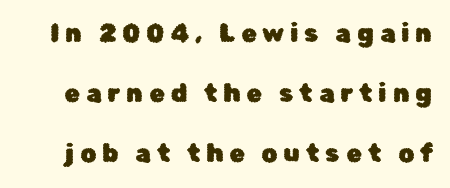
In terms of posture, this sample is upright. The baseline area is clear. The tracking jumps out immediately: characters are airy and widely separated. Vertical spacing — loose.
